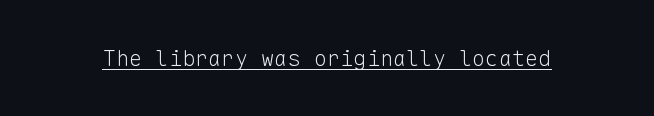
The image shows 22 px text type, upright; set normal letter spacing, underlined.
